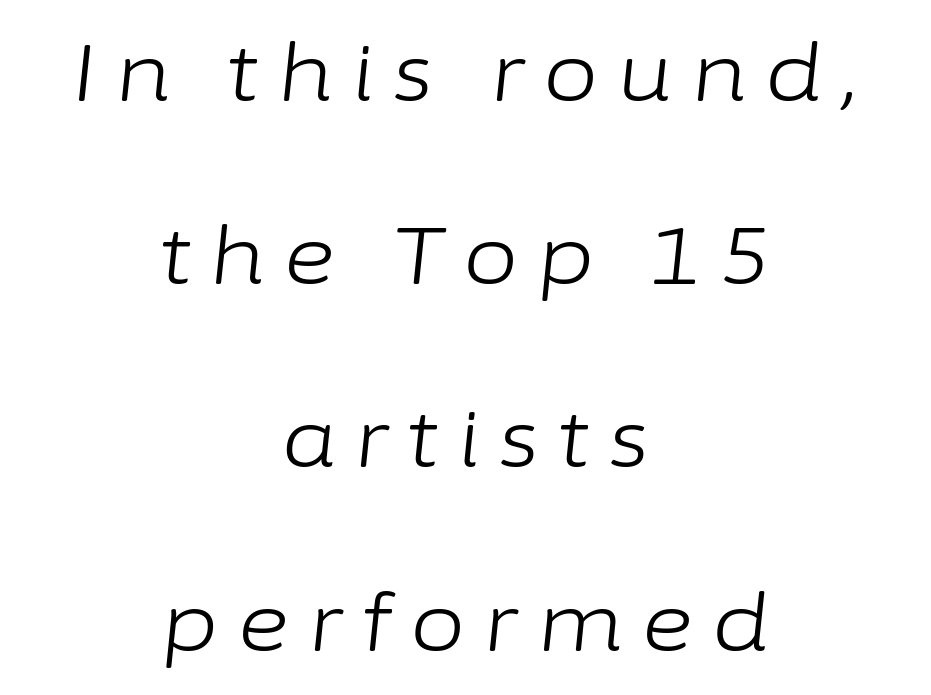
Q: Is the text bold? A: No.
Q: Is the text italic (slanted)? A: Yes, it leans right by about 6 degrees.
Q: Is the text underlined? A: No.
Q: How is the paragraph aligned? A: Centered.
Q: Is the spacing between letters normal or unusually wide? A: Unusually wide.
Q: Is the spacing between lines tight, normal or loose? A: Loose.
Q: Width (condensed, normal, or wide)? A: Normal.
Q: Stroke contrast? A: Low.
Q: x-height? A: Medium.
Q: Monospaced? A: No.
